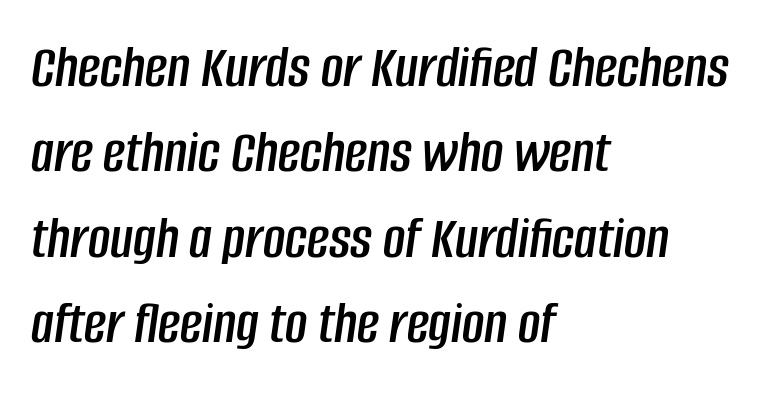
Notice how the passage keeps a crisp vertical edge on the left only. Is the letter spacing exaggerated? No — it looks like the ordinary default. Rendered with sloped, italic letterforms. Only glyphs here, with clear space below each row.
